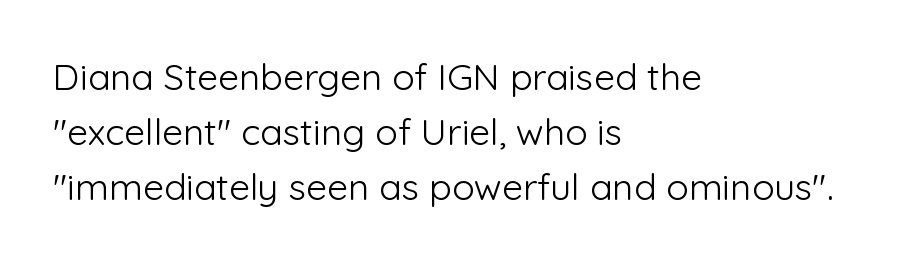
Q: Is the text bold? A: No.
Q: Is the text italic (slanted)? A: No, it is upright.
Q: Is the typeface a serif or a sans-serif typeface? A: Sans-serif.
Q: Is the text underlined? A: No.
Q: How is the paragraph aligned? A: Left-aligned.
Q: Is the spacing between letters normal or unusually wide? A: Normal.
Q: Is the spacing between lines tight, normal or loose? A: Normal.
Q: Width (condensed, normal, or wide)? A: Normal.
Q: Stroke contrast? A: Low.
Q: x-height? A: Medium.
Q: Monospaced? A: No.
